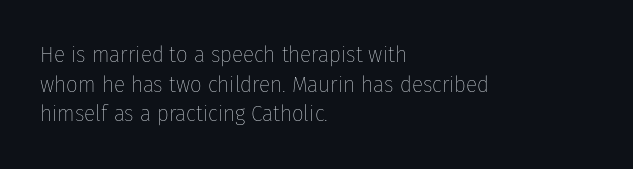
{"italic": "no", "bold": "no", "underline": "no", "align": "left", "line_spacing": "normal", "line_spacing_ratio": 1.29, "letter_spacing": "normal", "letter_spacing_em": 0.0, "glyph_px": 23}
